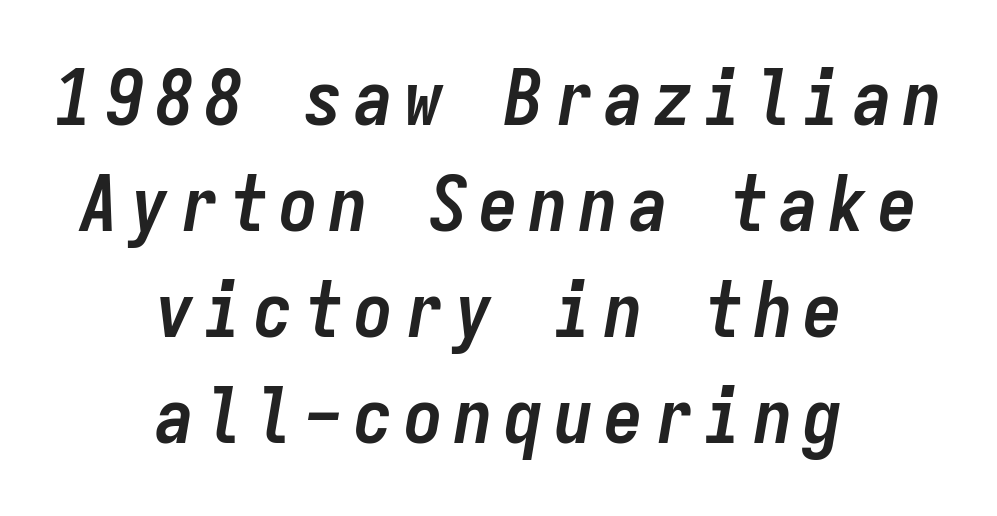
{"italic": "yes", "lean": "right", "slant_degrees": 9, "bold": "yes", "weight": "semibold", "width": "condensed", "stroke_contrast": "low", "x_height": "medium", "monospaced": "yes", "underline": "no", "align": "center", "line_spacing": "normal", "line_spacing_ratio": 1.36, "glyph_px": 78}
